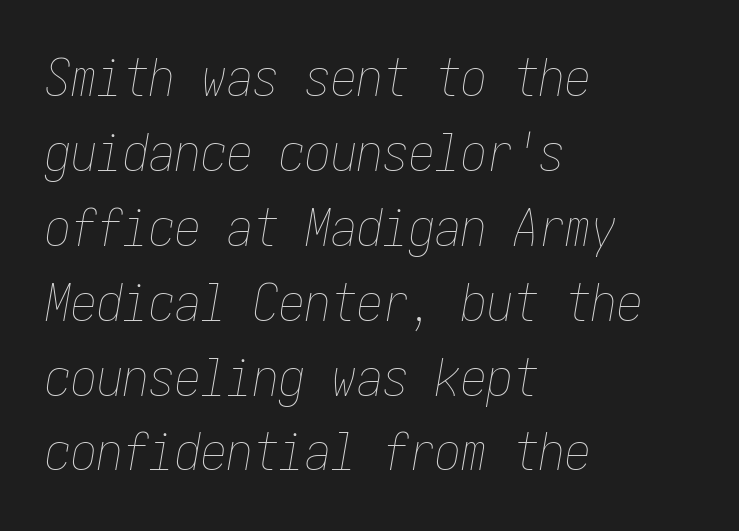
Q: Is the text bold? A: No.
Q: Is the text italic (slanted)? A: Yes, it leans right by about 10 degrees.
Q: Is the text underlined? A: No.
Q: How is the paragraph aligned? A: Left-aligned.
Q: Is the spacing between letters normal or unusually wide? A: Normal.
Q: Is the spacing between lines tight, normal or loose? A: Normal.
Q: Width (condensed, normal, or wide)? A: Condensed.
Q: Stroke contrast? A: Low.
Q: x-height? A: Medium.
